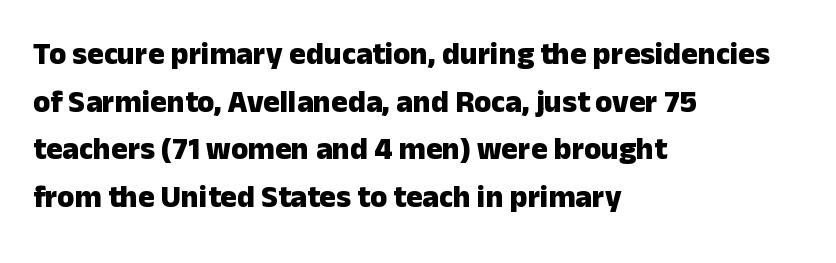
Q: Is the text bold? A: Yes.
Q: Is the text italic (slanted)? A: No, it is upright.
Q: Is the typeface a serif or a sans-serif typeface? A: Sans-serif.
Q: Is the text underlined? A: No.
Q: How is the paragraph aligned? A: Left-aligned.
Q: Is the spacing between letters normal or unusually wide? A: Normal.
Q: Is the spacing between lines tight, normal or loose? A: Normal.
Q: Width (condensed, normal, or wide)? A: Normal.
Q: Stroke contrast? A: Low.
Q: x-height? A: Medium.
Q: Monospaced? A: No.
